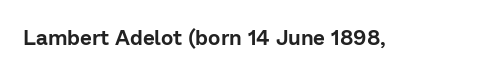
The image shows 21 px text type, upright; set normal letter spacing, not underlined.
